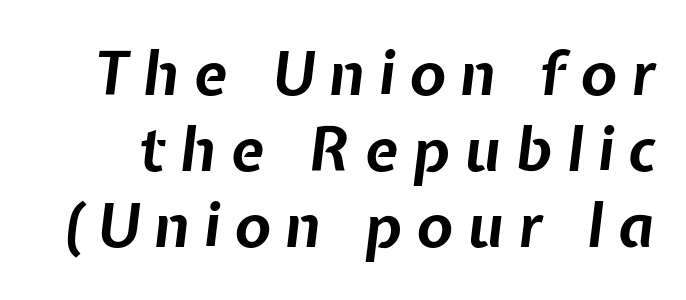
The image shows 60 px bold type, italic (leaning right); set normal line spacing (1.27x), unusually wide letter spacing (+0.24 em), not underlined; low stroke contrast and a medium x-height.
